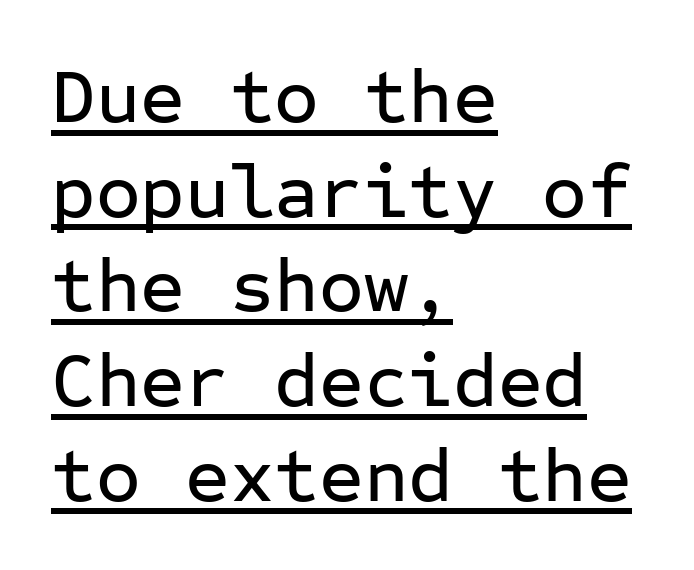
You can tell from the bare stems that sans-serif type was used. Vertical strokes here are truly vertical. These characters rest on top of a visible drawn line. Every character here occupies the same horizontal width, giving the sample a typewriter-like rhythm. A classic flush-left, rag-right setting is used for this passage. These lines keep a tight, regular rhythm from letter to letter.
